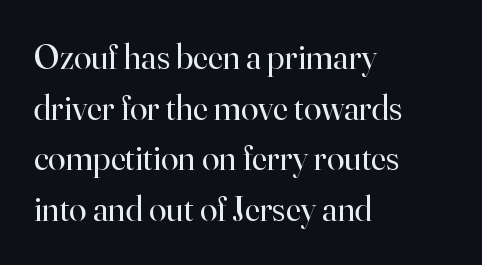
The image shows 35 px regular-weight serif type, upright; set left-aligned, normal line spacing (1.45x), normal letter spacing, not underlined; high stroke contrast and a small x-height.
